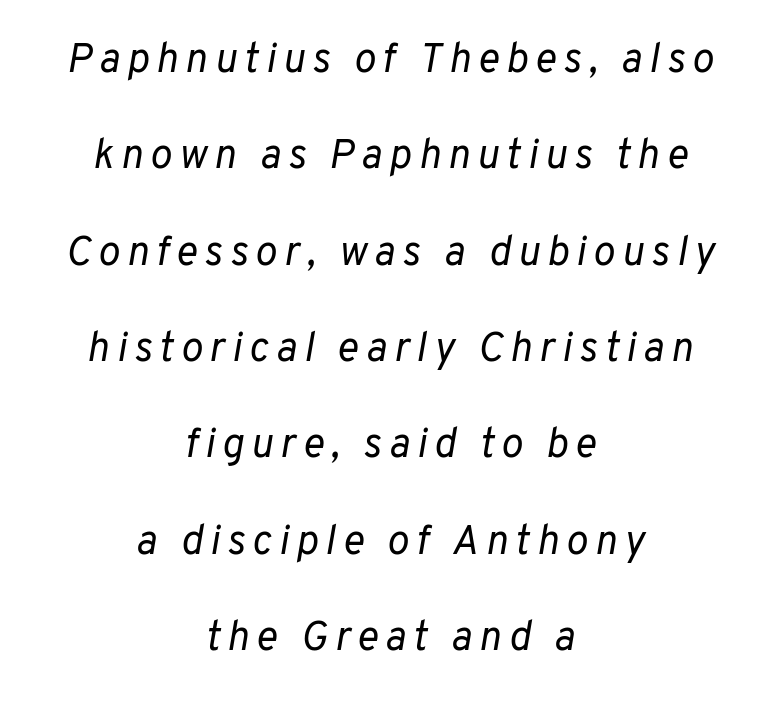
Q: Is the text bold? A: No.
Q: Is the text italic (slanted)? A: Yes, it leans right by about 10 degrees.
Q: Is the text underlined? A: No.
Q: How is the paragraph aligned? A: Centered.
Q: Is the spacing between lines tight, normal or loose? A: Loose.
Q: Width (condensed, normal, or wide)? A: Normal.
Q: Stroke contrast? A: Low.
Q: x-height? A: Medium.
Q: Monospaced? A: No.
